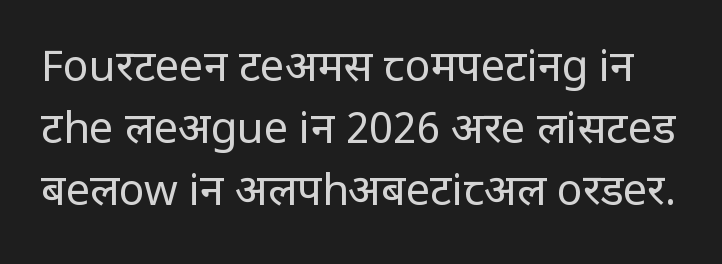
Is there much room between lines? A standard amount, neither cramped nor airy. Each letter keeps its own natural width here, so spacing adapts to shape. Underline: absent. Ink coverage per letter is moderate at most.
